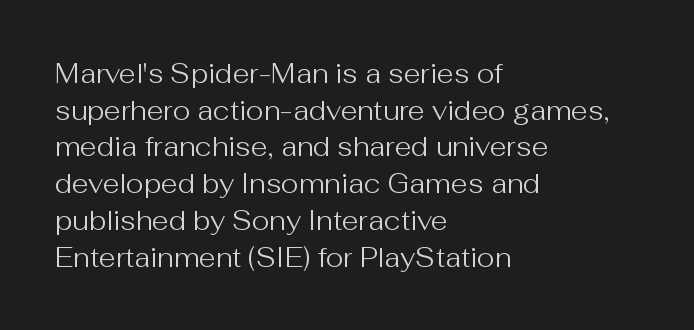
Reading down the block, your eye returns to a fixed left position each line. Do the letters lean? They stand straight. The strip under each line holds only bare page. Bold? No — there's no thickening of the strokes. Line spacing here is normal. Glyph-to-glyph distance matches everyday printed text.
